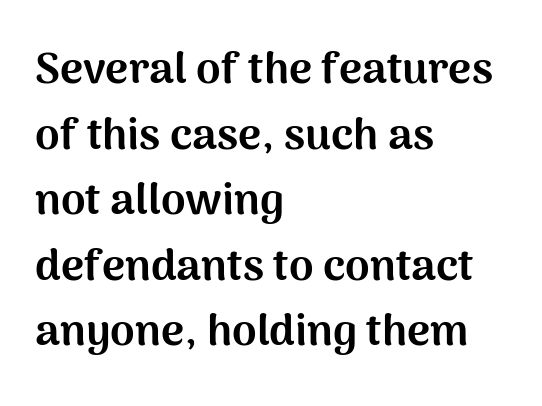
{"serif": "no", "italic": "no", "bold": "yes", "weight": "bold", "width": "normal", "stroke_contrast": "medium", "x_height": "medium", "monospaced": "no", "underline": "no", "align": "left", "line_spacing": "normal", "line_spacing_ratio": 1.49, "letter_spacing": "normal", "letter_spacing_em": 0.0, "glyph_px": 44}
